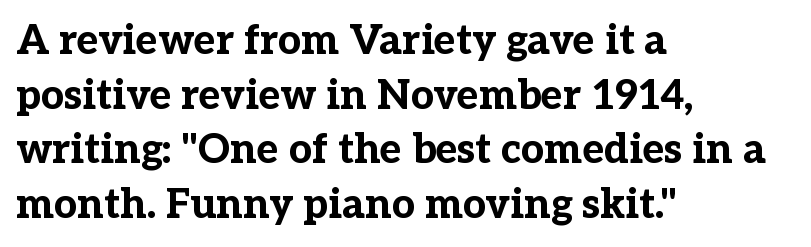
{"serif": "yes", "italic": "no", "bold": "yes", "weight": "bold", "width": "normal", "stroke_contrast": "low", "x_height": "medium", "monospaced": "no", "underline": "no", "align": "left", "line_spacing": "normal", "line_spacing_ratio": 1.33, "letter_spacing": "normal", "letter_spacing_em": 0.0, "glyph_px": 41}
